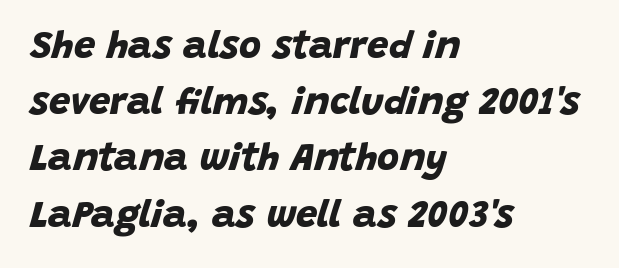
{"serif": "no", "bold": "yes", "weight": "bold", "width": "normal", "stroke_contrast": "low", "x_height": "large", "monospaced": "no", "underline": "no", "align": "left", "line_spacing": "normal", "line_spacing_ratio": 1.48, "letter_spacing": "normal", "letter_spacing_em": 0.0, "glyph_px": 38}
